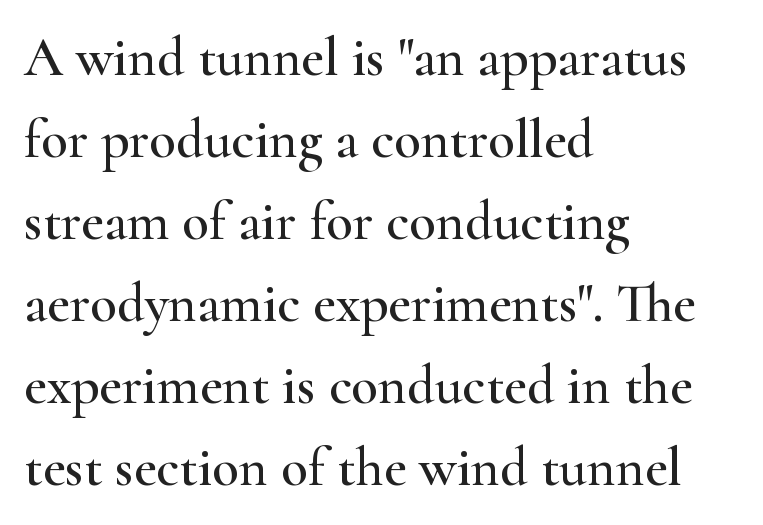
{"serif": "yes", "italic": "no", "width": "wide", "stroke_contrast": "high", "x_height": "small", "monospaced": "no", "underline": "no", "align": "left", "line_spacing": "normal", "line_spacing_ratio": 1.49, "letter_spacing": "normal", "letter_spacing_em": 0.0, "glyph_px": 55}
